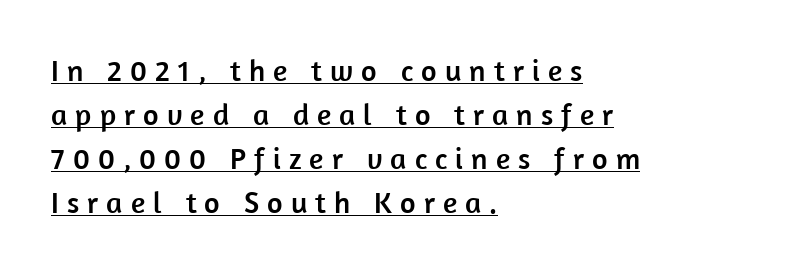
Stroke terminals: plain, sans-serif. The rendering uses natural spacing where letterforms have individual widths. Notice how the stems are strictly vertical — no italics here. Each line starts at the same left margin while the right side varies. Notice how descenders clear the ascenders below comfortably — that's standard leading.
